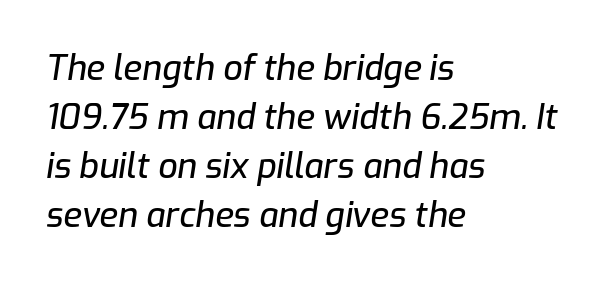
{"italic": "yes", "lean": "right", "slant_degrees": 9, "width": "normal", "stroke_contrast": "low", "x_height": "medium", "monospaced": "no", "underline": "no", "align": "left", "line_spacing": "normal", "line_spacing_ratio": 1.44, "letter_spacing": "normal", "letter_spacing_em": 0.0, "glyph_px": 34}
